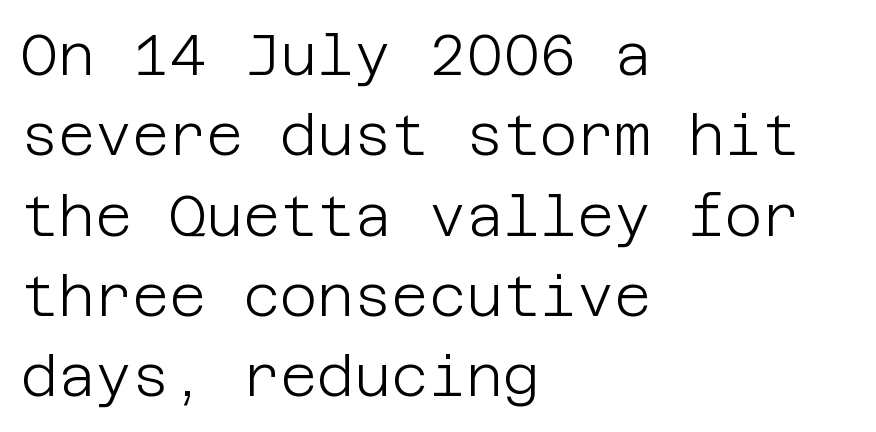
Q: Is the text bold? A: No.
Q: Is the text italic (slanted)? A: No, it is upright.
Q: Is the typeface a serif or a sans-serif typeface? A: Sans-serif.
Q: Is the text underlined? A: No.
Q: How is the paragraph aligned? A: Left-aligned.
Q: Is the spacing between letters normal or unusually wide? A: Normal.
Q: Is the spacing between lines tight, normal or loose? A: Normal.
Q: Width (condensed, normal, or wide)? A: Normal.
Q: Stroke contrast? A: Low.
Q: x-height? A: Large.
